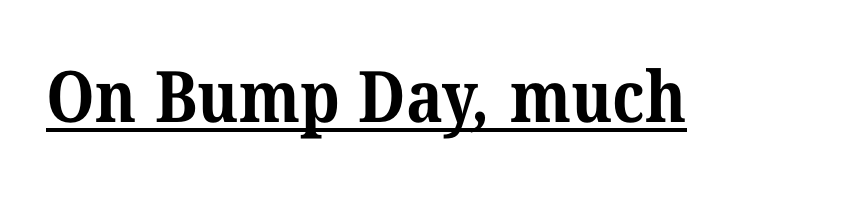
The image shows 71 px bold serif type; set normal letter spacing, underlined; medium stroke contrast and a medium x-height.
